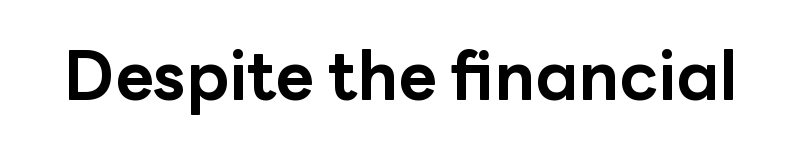
{"serif": "no", "italic": "no", "bold": "yes", "weight": "bold", "width": "normal", "stroke_contrast": "low", "x_height": "medium", "monospaced": "no", "underline": "no", "letter_spacing": "normal", "letter_spacing_em": 0.0, "glyph_px": 67}
